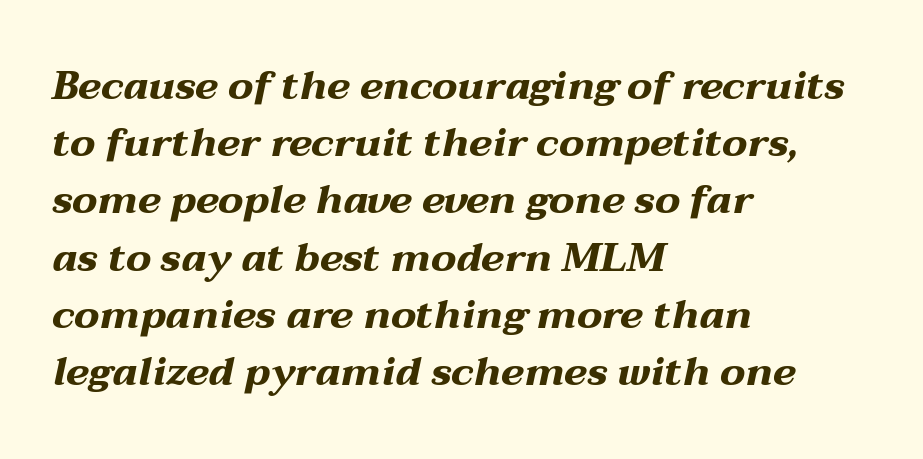
{"italic": "yes", "lean": "right", "slant_degrees": 12, "bold": "yes", "weight": "bold", "width": "wide", "stroke_contrast": "medium", "x_height": "medium", "monospaced": "no", "underline": "no", "align": "left", "line_spacing": "normal", "line_spacing_ratio": 1.43, "letter_spacing": "normal", "letter_spacing_em": 0.0, "glyph_px": 40}
